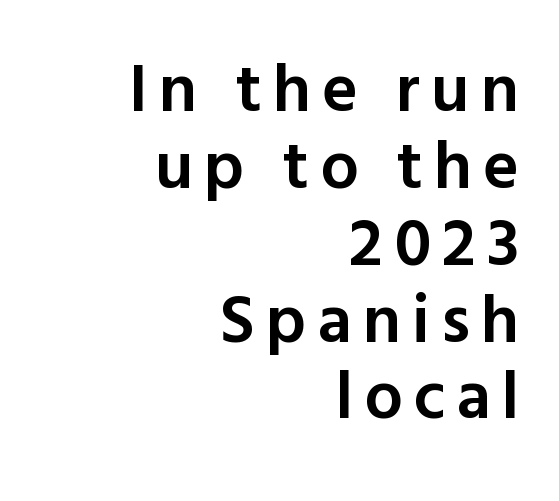
{"serif": "no", "italic": "no", "bold": "semi", "weight": "semibold", "width": "normal", "x_height": "medium", "monospaced": "no", "underline": "no", "align": "right", "line_spacing": "tight", "line_spacing_ratio": 1.13, "glyph_px": 68}
